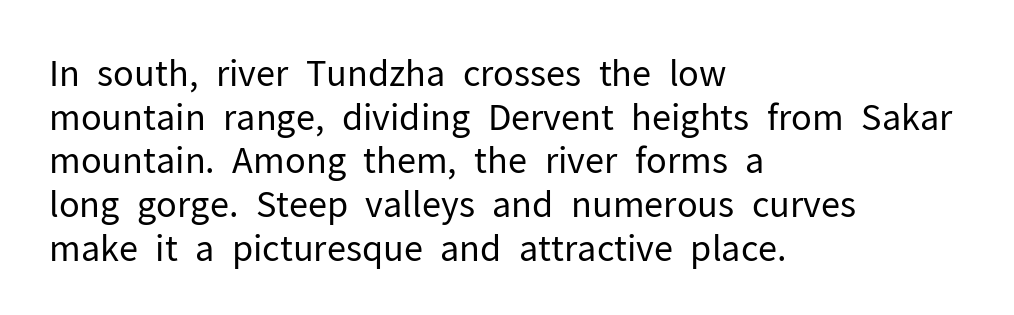
{"serif": "no", "italic": "no", "bold": "no", "weight": "regular", "width": "normal", "stroke_contrast": "low", "x_height": "medium", "monospaced": "no", "underline": "no", "align": "left", "line_spacing": "normal", "line_spacing_ratio": 1.25, "letter_spacing": "normal", "letter_spacing_em": 0.0, "glyph_px": 35}
